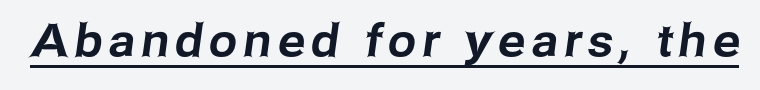
{"serif": "no", "width": "normal", "stroke_contrast": "low", "x_height": "medium", "monospaced": "no", "underline": "yes", "glyph_px": 45}
